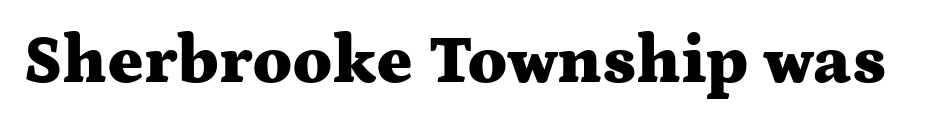
Q: Is the text bold? A: Yes.
Q: Is the text italic (slanted)? A: No, it is upright.
Q: Is the typeface a serif or a sans-serif typeface? A: Serif.
Q: Is the text underlined? A: No.
Q: Is the spacing between letters normal or unusually wide? A: Normal.
Q: Width (condensed, normal, or wide)? A: Wide.
Q: Stroke contrast? A: Medium.
Q: x-height? A: Medium.
Q: Monospaced? A: No.
